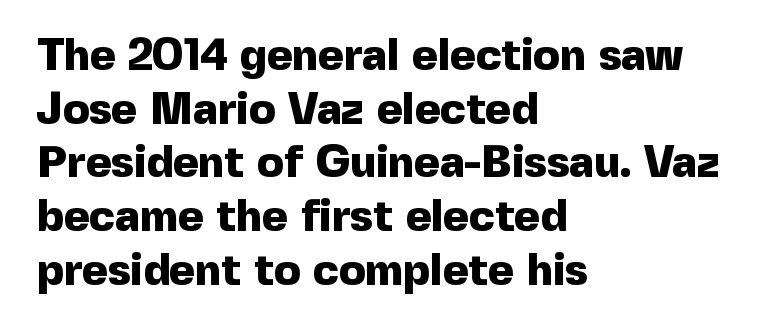
{"serif": "no", "italic": "no", "bold": "yes", "weight": "heavy", "width": "normal", "x_height": "medium", "monospaced": "no", "underline": "no", "align": "left", "line_spacing_ratio": 1.22, "letter_spacing": "normal", "letter_spacing_em": 0.0, "glyph_px": 44}
